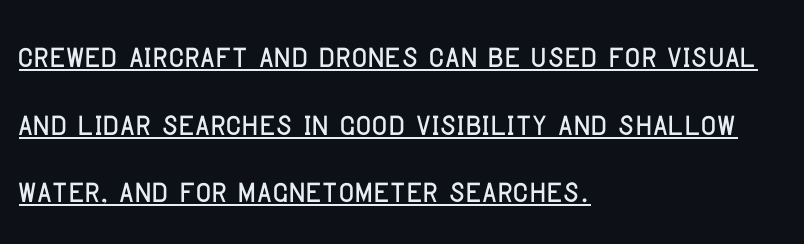
This is the regular roman posture of the typeface. Is there much room between lines? A standard amount, neither cramped nor airy. What stands out about the letter spacing? Nothing — it is the standard amount. The letters advance in unequal steps, a hallmark of proportional type. Beneath each row of characters lies a ruled line. Does the type have serifs? No, each stem ends abruptly.
